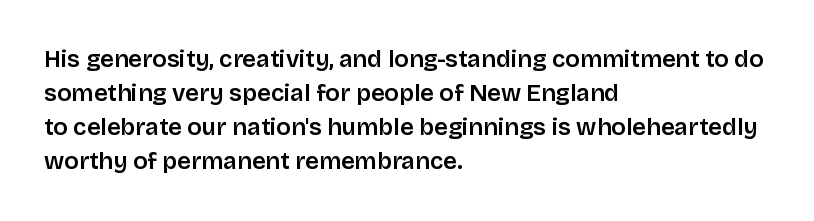
{"italic": "no", "underline": "no", "align": "left", "line_spacing": "normal", "line_spacing_ratio": 1.42, "letter_spacing": "normal", "letter_spacing_em": 0.0, "glyph_px": 24}
